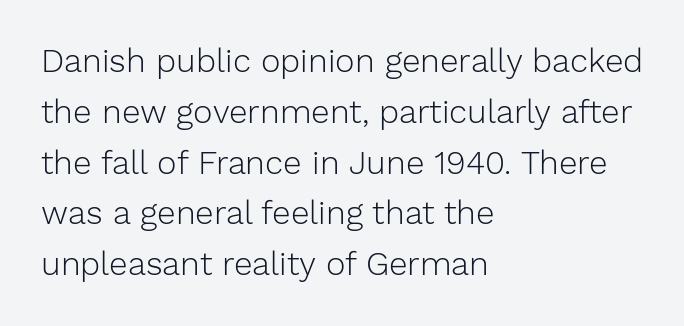
The typeface chosen for these lines omits serifs. In terms of leading, this rendering sits right in the middle. The letterforms sit shoulder to shoulder at normal distance. A student would call this left alignment; a typographer would say flush left, rag right. Note the varied advance widths — an 'i' is clearly narrower than an 'm'. No italicization has been applied; the sample stays upright.
